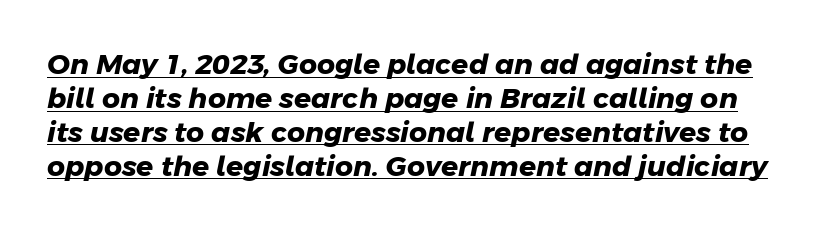
Q: Is the text bold? A: Yes.
Q: Is the typeface a serif or a sans-serif typeface? A: Sans-serif.
Q: Is the text underlined? A: Yes.
Q: Is the spacing between letters normal or unusually wide? A: Normal.
Q: Width (condensed, normal, or wide)? A: Normal.
Q: Stroke contrast? A: Low.
Q: x-height? A: Medium.
Q: Monospaced? A: No.
